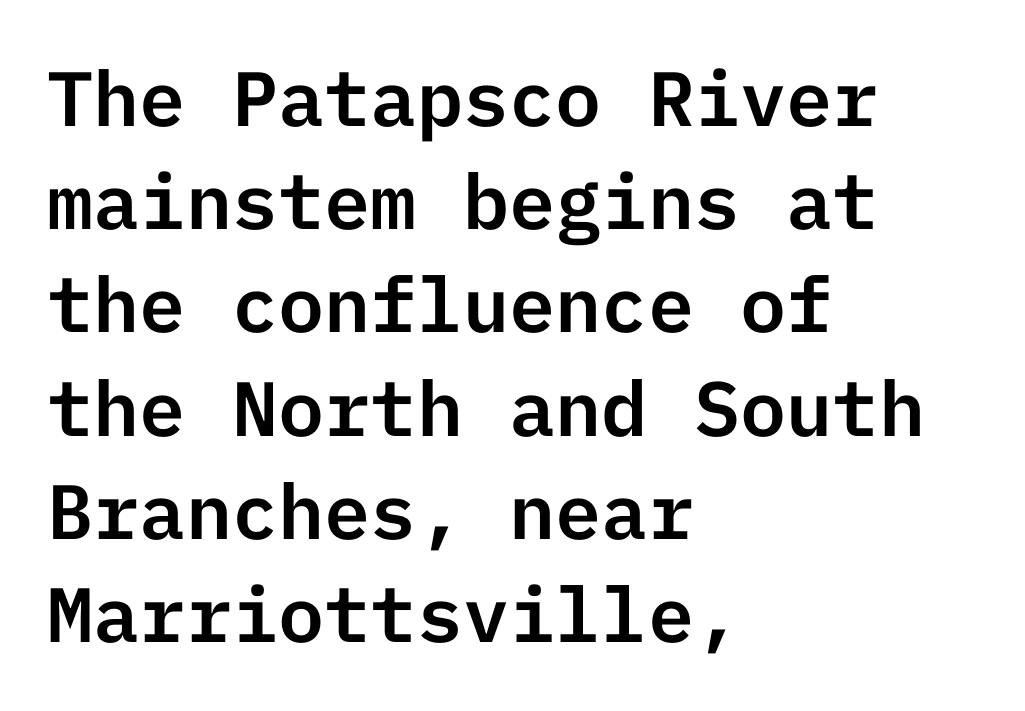
The image shows 77 px sans-serif type, upright; set left-aligned, normal line spacing (1.34x), normal letter spacing, not underlined; low stroke contrast and a medium x-height.
